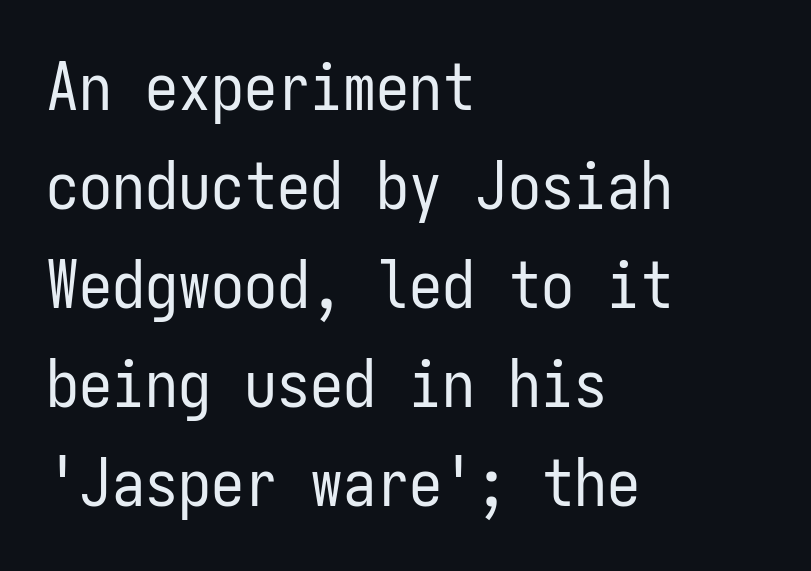
The letterforms sit shoulder to shoulder at normal distance. Compared with a centered layout, this one pins lines to the left instead. The rendering uses typewriter-style spacing with identical character cells. Vertical spacing — default. Heft: none added — not bold.
